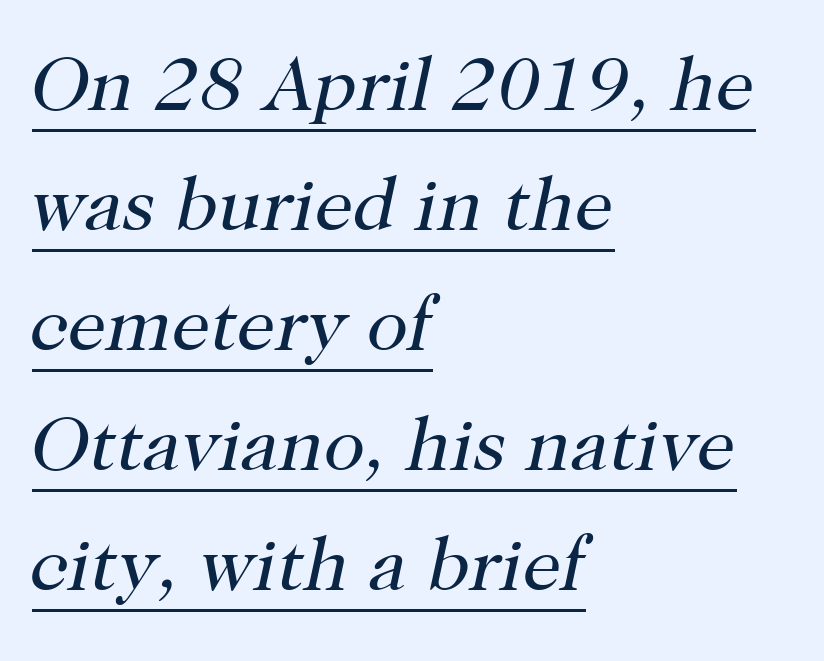
{"serif": "yes", "italic": "yes", "lean": "right", "slant_degrees": 12, "bold": "no", "weight": "regular", "width": "normal", "stroke_contrast": "high", "x_height": "medium", "monospaced": "no", "underline": "yes", "align": "left", "line_spacing": "normal", "line_spacing_ratio": 1.58, "letter_spacing": "normal", "letter_spacing_em": 0.0, "glyph_px": 76}
